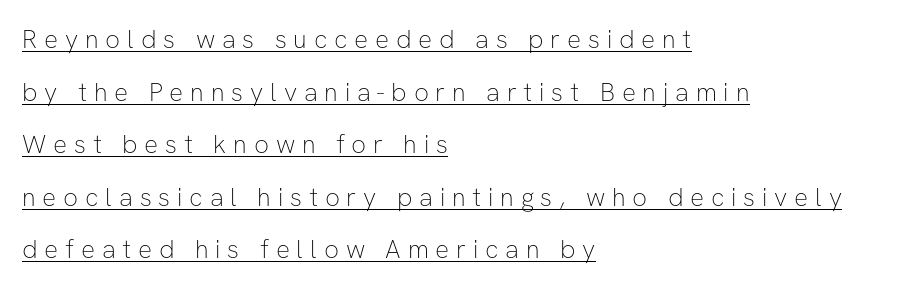
Stems and bowls with no extra thickness — not bold. You could fit nearly another row in the gap between these rows. Casual observation: everything's shoved over to the left. Every word sits above its own underline. If you drew a line through each stem, it would be perfectly vertical.
